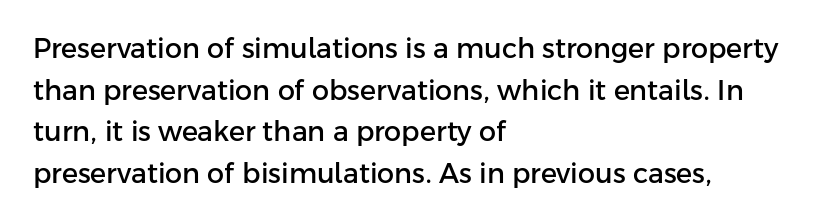
The image shows 27 px text type, upright; set left-aligned, normal line spacing (1.54x), normal letter spacing, not underlined.
